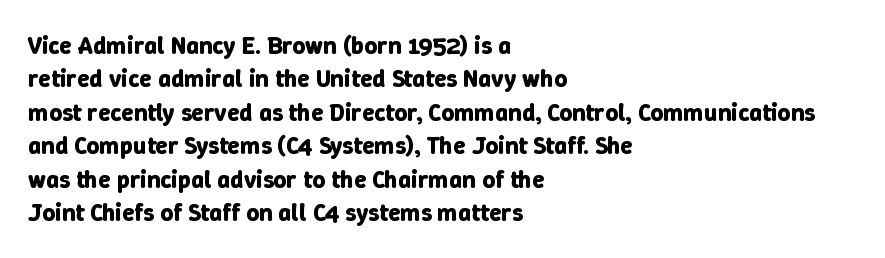
The image shows 25 px bold type, upright; set left-aligned, normal line spacing (1.34x), normal letter spacing, not underlined.
